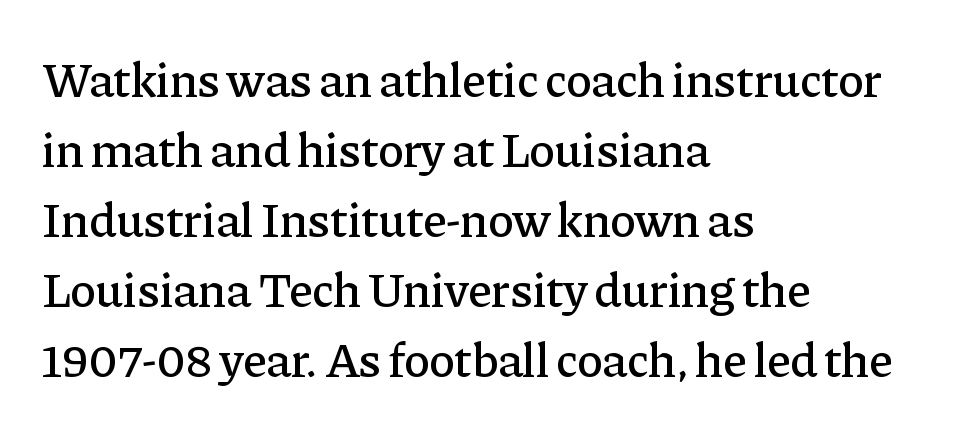
The image shows 49 px serif type, upright; set left-aligned, normal line spacing (1.43x), normal letter spacing, not underlined; low stroke contrast and a medium x-height.
